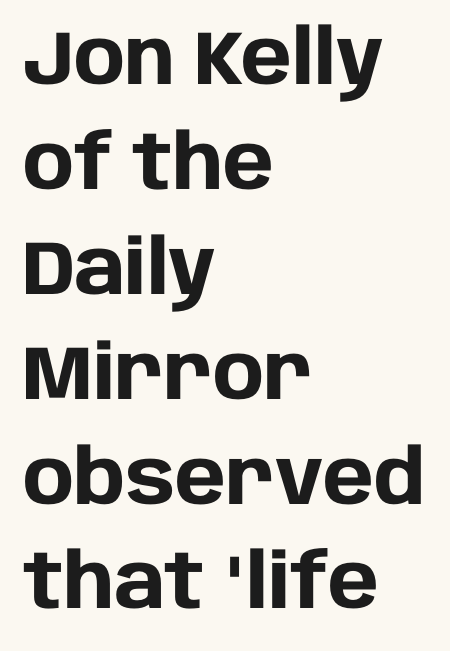
{"serif": "no", "italic": "no", "bold": "yes", "weight": "heavy", "width": "normal", "stroke_contrast": "low", "x_height": "large", "monospaced": "no", "underline": "no", "align": "left", "line_spacing": "normal", "line_spacing_ratio": 1.38, "letter_spacing": "normal", "letter_spacing_em": 0.0, "glyph_px": 76}
